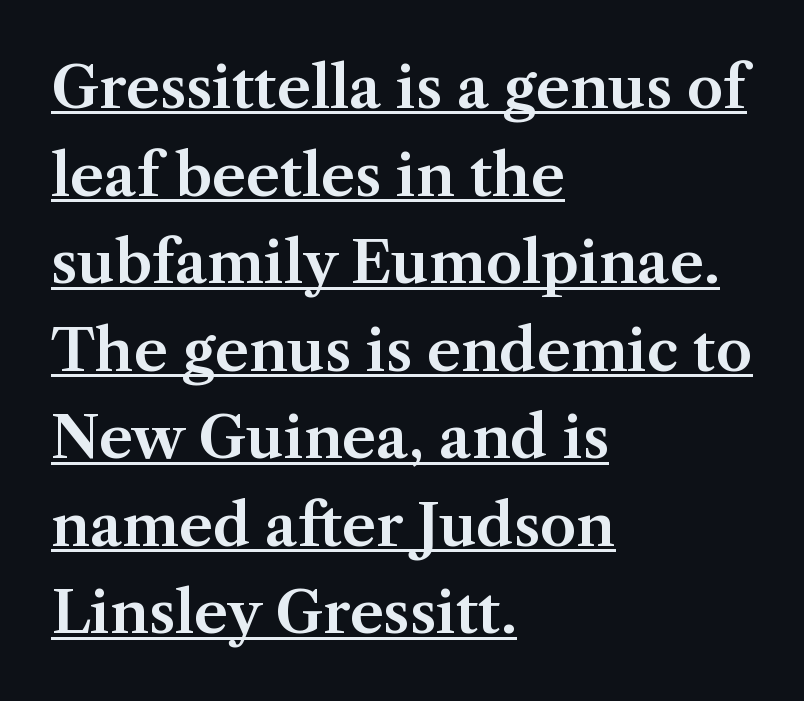
{"serif": "yes", "italic": "no", "width": "normal", "stroke_contrast": "medium", "x_height": "medium", "monospaced": "no", "underline": "yes", "align": "left", "line_spacing": "normal", "line_spacing_ratio": 1.51, "letter_spacing": "normal", "letter_spacing_em": 0.0, "glyph_px": 58}
